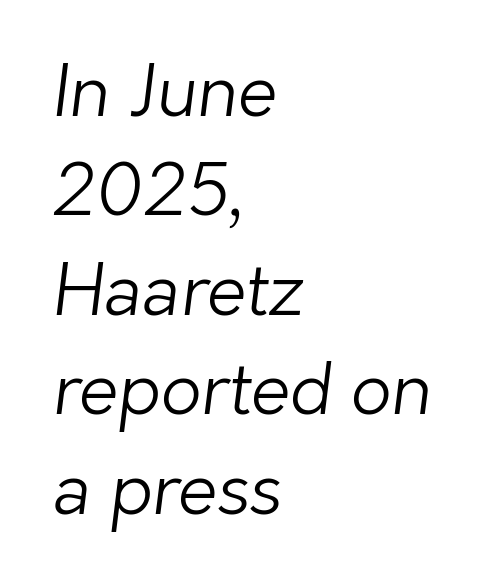
The image shows 71 px light sans-serif type; set left-aligned, normal line spacing (1.4x), normal letter spacing, not underlined; low stroke contrast and a medium x-height.
